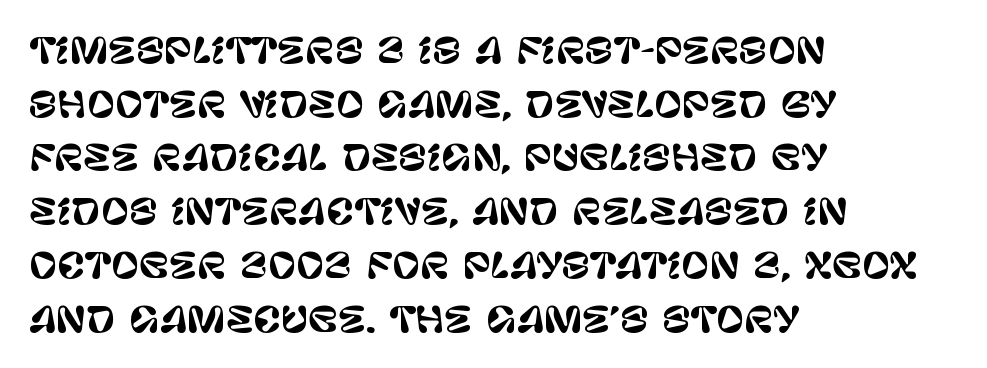
{"serif": "no", "width": "normal", "stroke_contrast": "low", "x_height": "large", "monospaced": "no", "underline": "no", "align": "left", "line_spacing": "normal", "line_spacing_ratio": 1.58, "letter_spacing": "normal", "letter_spacing_em": 0.0, "glyph_px": 34}
